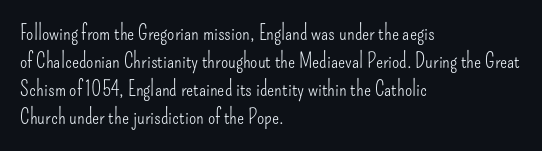
Q: Is the text bold? A: No.
Q: Is the text italic (slanted)? A: No, it is upright.
Q: Is the text underlined? A: No.
Q: How is the paragraph aligned? A: Left-aligned.
Q: Is the spacing between letters normal or unusually wide? A: Normal.
Q: Is the spacing between lines tight, normal or loose? A: Normal.
